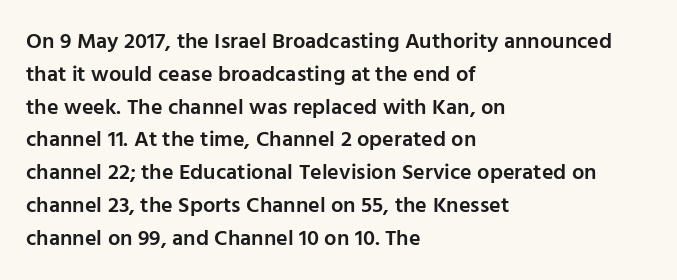
Q: Is the text bold? A: Semi-bold.
Q: Is the text italic (slanted)? A: No, it is upright.
Q: Is the text underlined? A: No.
Q: How is the paragraph aligned? A: Left-aligned.
Q: Is the spacing between letters normal or unusually wide? A: Normal.
Q: Is the spacing between lines tight, normal or loose? A: Normal.
